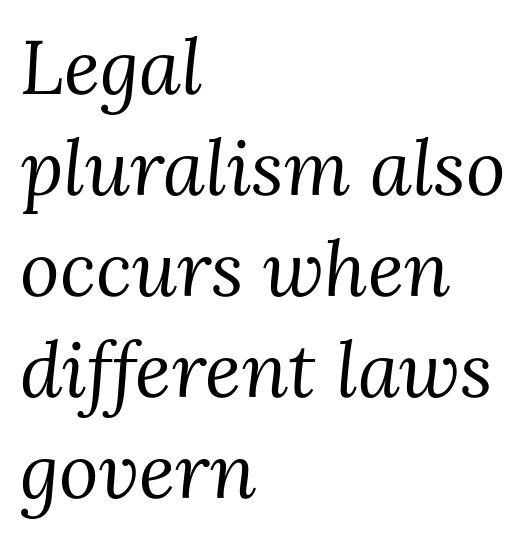
Q: Is the text bold? A: No.
Q: Is the text italic (slanted)? A: Yes, it leans right by about 3 degrees.
Q: Is the typeface a serif or a sans-serif typeface? A: Serif.
Q: Is the text underlined? A: No.
Q: How is the paragraph aligned? A: Left-aligned.
Q: Is the spacing between letters normal or unusually wide? A: Normal.
Q: Is the spacing between lines tight, normal or loose? A: Normal.
Q: Width (condensed, normal, or wide)? A: Normal.
Q: Stroke contrast? A: Medium.
Q: x-height? A: Medium.
Q: Monospaced? A: No.
